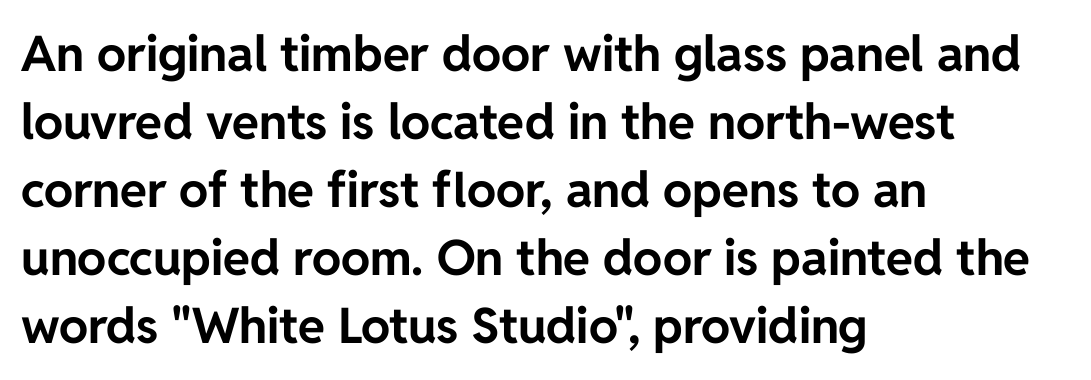
Q: Is the text bold? A: Yes.
Q: Is the text italic (slanted)? A: No, it is upright.
Q: Is the typeface a serif or a sans-serif typeface? A: Sans-serif.
Q: Is the text underlined? A: No.
Q: How is the paragraph aligned? A: Left-aligned.
Q: Is the spacing between letters normal or unusually wide? A: Normal.
Q: Is the spacing between lines tight, normal or loose? A: Normal.
Q: Width (condensed, normal, or wide)? A: Normal.
Q: Stroke contrast? A: Low.
Q: x-height? A: Medium.
Q: Monospaced? A: No.
